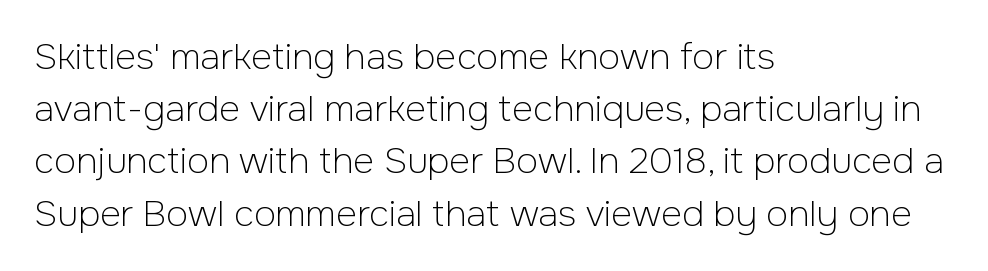
The image shows 36 px light sans-serif type, upright; set left-aligned, normal line spacing (1.45x), normal letter spacing, not underlined; low stroke contrast and a medium x-height.
